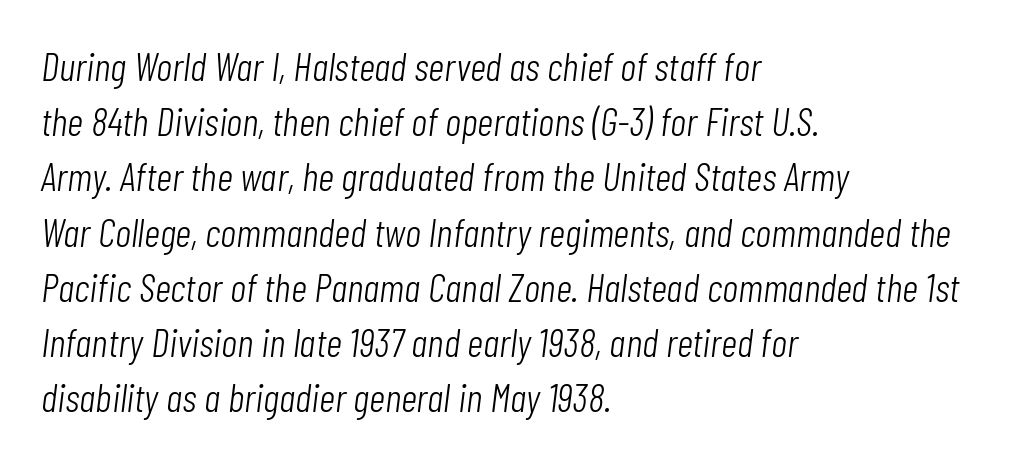
The strip under each line holds only bare page. Default kerning and tracking; the words read as compact shapes. Quick note: interline space is typical. Is this a fixed-width face? No — the glyphs have proportional, varying widths. Stems and bowls with no extra thickness — not bold. The axis of the letterforms is tilted away from vertical.
